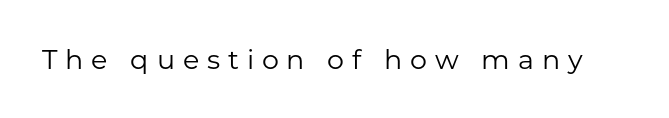
Q: Is the text bold? A: No.
Q: Is the text italic (slanted)? A: No, it is upright.
Q: Is the text underlined? A: No.
Q: Is the spacing between letters normal or unusually wide? A: Unusually wide.
